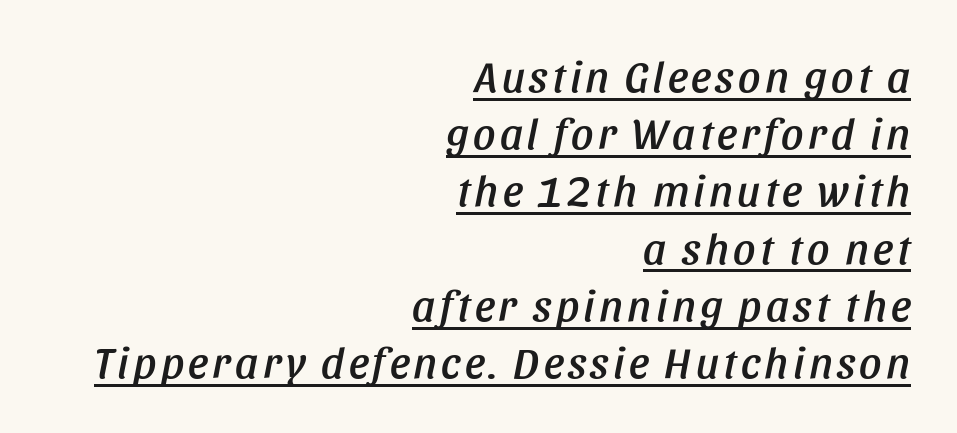
The image shows 44 px condensed type, italic (leaning right); set right-aligned, normal line spacing (1.3x), underlined; low stroke contrast and a large x-height.
